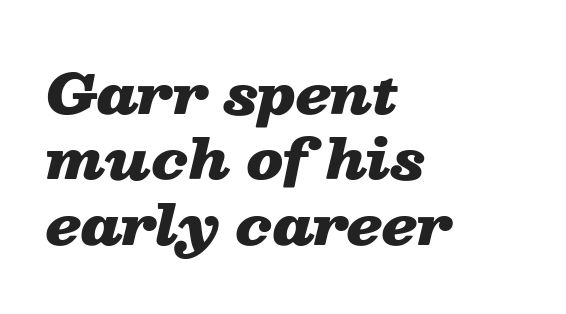
Q: Is the text bold? A: Yes.
Q: Is the text italic (slanted)? A: Yes, it leans right by about 13 degrees.
Q: Is the text underlined? A: No.
Q: How is the paragraph aligned? A: Left-aligned.
Q: Is the spacing between letters normal or unusually wide? A: Normal.
Q: Width (condensed, normal, or wide)? A: Wide.
Q: Stroke contrast? A: Low.
Q: x-height? A: Medium.
Q: Monospaced? A: No.
